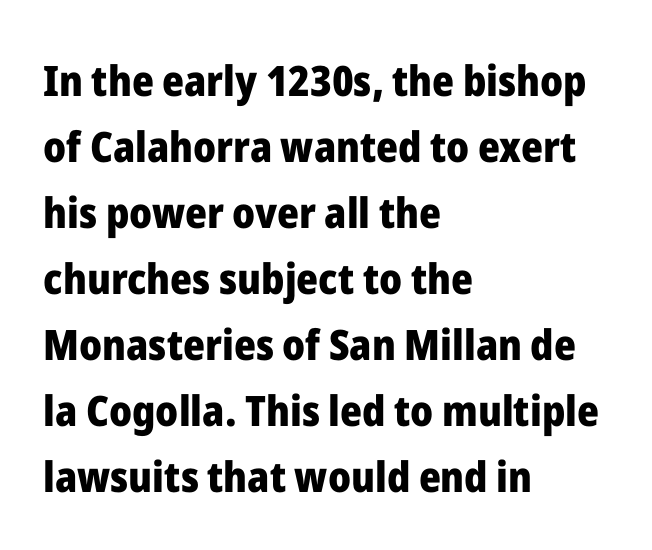
The image shows 42 px heavy sans-serif type, upright; set left-aligned, normal line spacing (1.57x), normal letter spacing, not underlined; low stroke contrast and a medium x-height.
